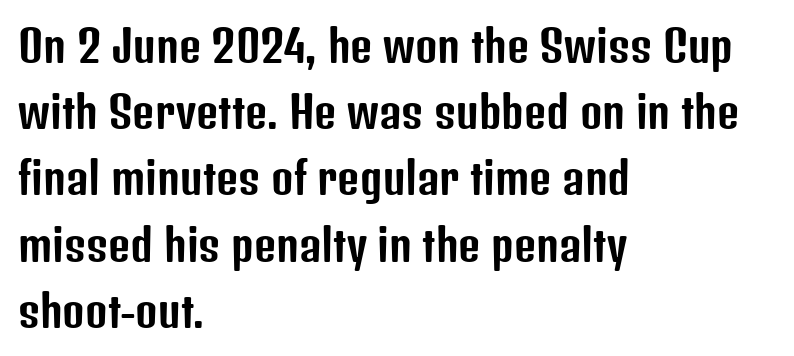
Notice how the passage keeps a crisp vertical edge on the left only. Is this a fixed-width face? No — the glyphs have proportional, varying widths. The specimen omits any rule beneath the text block's lines. Is there much room between lines? A standard amount, neither cramped nor airy.
